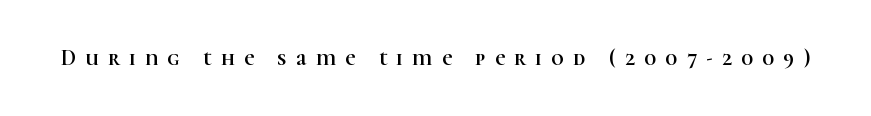
The image shows 22 px text type, upright; set unusually wide letter spacing (+0.42 em), not underlined.
